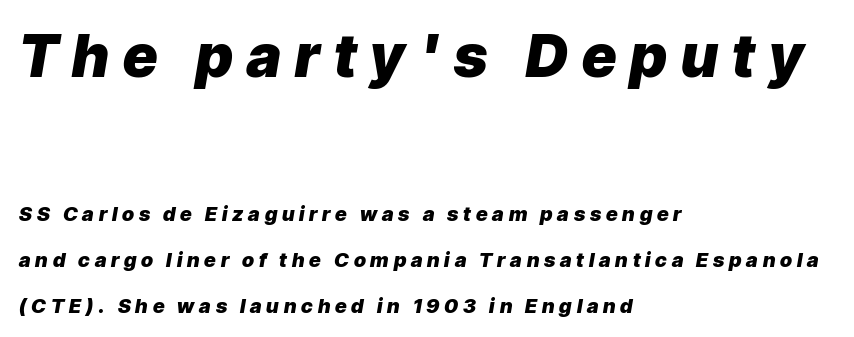
The rendering shrinks the type as you move from the upper chunk to the lower. Horizontal bands of white between lines are thick stripes. Rendered with sloped, italic letterforms. Check under the words: just untouched page.
